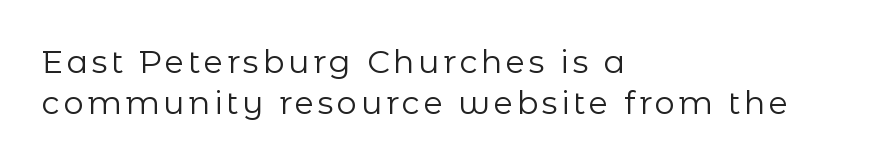
The image shows 32 px regular-weight sans-serif type, upright; set left-aligned, normal line spacing (1.28x), not underlined; low stroke contrast and a medium x-height.
